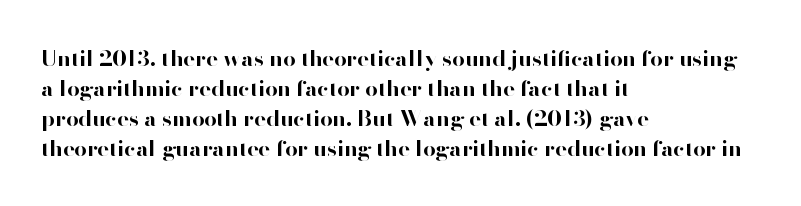
The image shows 22 px bold type, upright; set left-aligned, normal line spacing (1.36x), normal letter spacing, not underlined.
